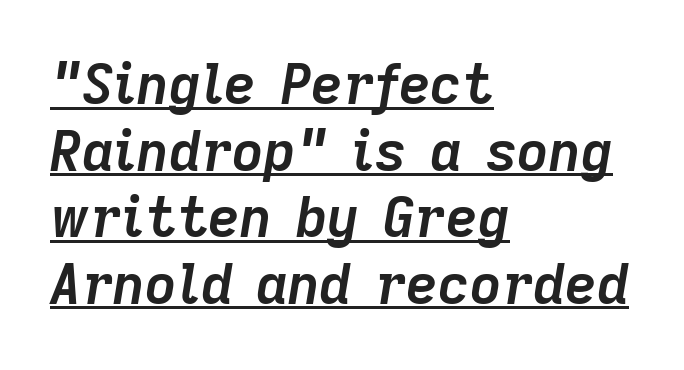
The image shows 55 px semibold type, italic (leaning right); set left-aligned, line spacing 1.21x, normal letter spacing, underlined; low stroke contrast and a medium x-height.
